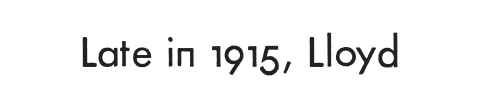
Q: Is the text bold? A: No.
Q: Is the text italic (slanted)? A: No, it is upright.
Q: Is the typeface a serif or a sans-serif typeface? A: Sans-serif.
Q: Is the text underlined? A: No.
Q: Is the spacing between letters normal or unusually wide? A: Normal.
Q: Width (condensed, normal, or wide)? A: Normal.
Q: Stroke contrast? A: Low.
Q: x-height? A: Small.
Q: Monospaced? A: No.
